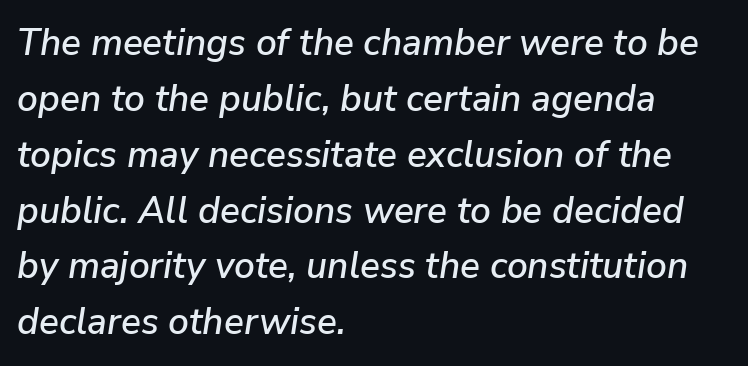
{"italic": "yes", "lean": "right", "slant_degrees": 9, "width": "normal", "stroke_contrast": "low", "x_height": "medium", "monospaced": "no", "underline": "no", "align": "left", "line_spacing": "normal", "line_spacing_ratio": 1.51, "letter_spacing": "normal", "letter_spacing_em": 0.0, "glyph_px": 37}
